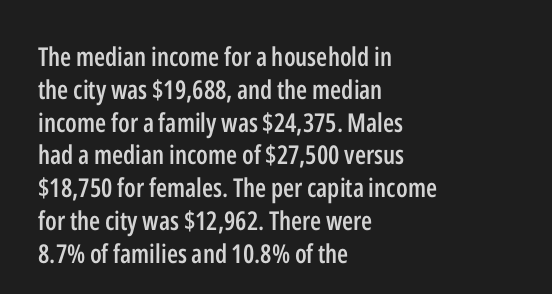
{"italic": "no", "bold": "semi", "underline": "no", "align": "left", "line_spacing": "normal", "line_spacing_ratio": 1.26, "letter_spacing": "normal", "letter_spacing_em": 0.0, "glyph_px": 26}
